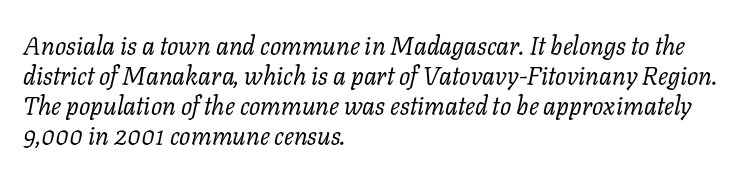
The zone under the glyphs is completely vacant. Horizontal alignment here is leftward, the default for most running prose. Ink coverage per letter is moderate at most. There is no visible air inserted between adjacent glyphs. When letters slant like this, we call the style italic.
